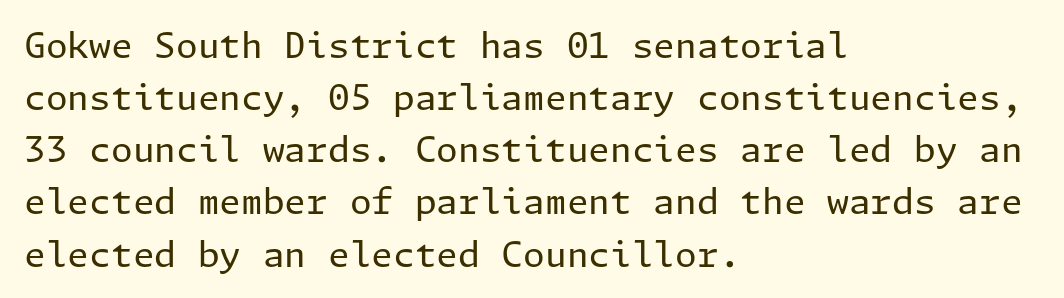
{"serif": "no", "italic": "no", "bold": "no", "weight": "regular", "width": "normal", "stroke_contrast": "low", "x_height": "medium", "underline": "no", "align": "left", "line_spacing": "normal", "line_spacing_ratio": 1.49, "letter_spacing": "normal", "letter_spacing_em": 0.0, "glyph_px": 35}
